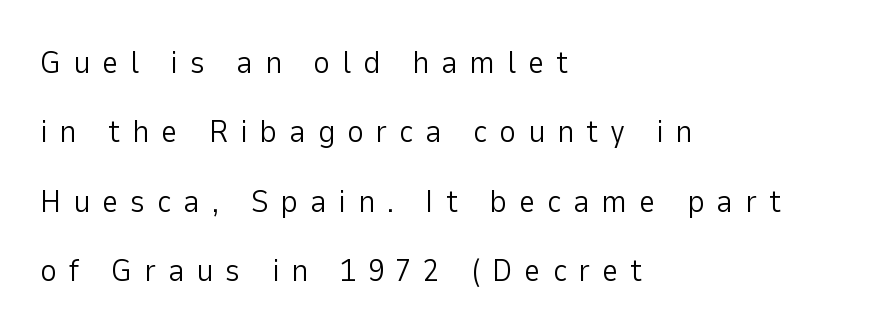
No word sits above an underline. A sans-serif font was chosen for this passage. This is roman type, the default non-slanted kind. These lines are rendered in a variable-pitch font. Loosely led — the rows are spread out.
